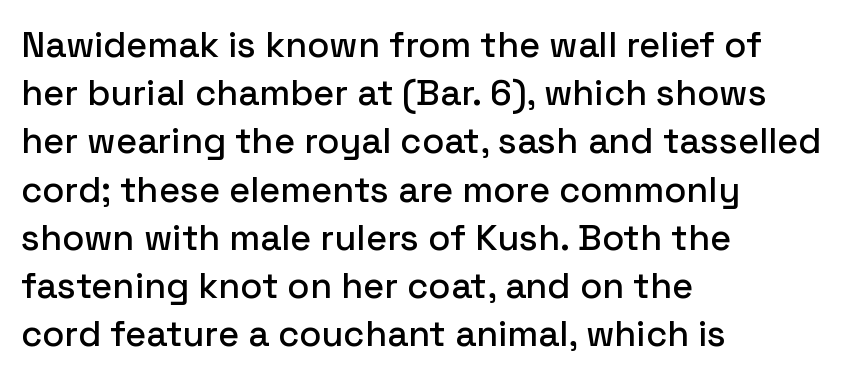
{"serif": "no", "italic": "no", "width": "normal", "stroke_contrast": "low", "x_height": "medium", "monospaced": "no", "underline": "no", "align": "left", "line_spacing": "normal", "line_spacing_ratio": 1.34, "letter_spacing": "normal", "letter_spacing_em": 0.0, "glyph_px": 36}
